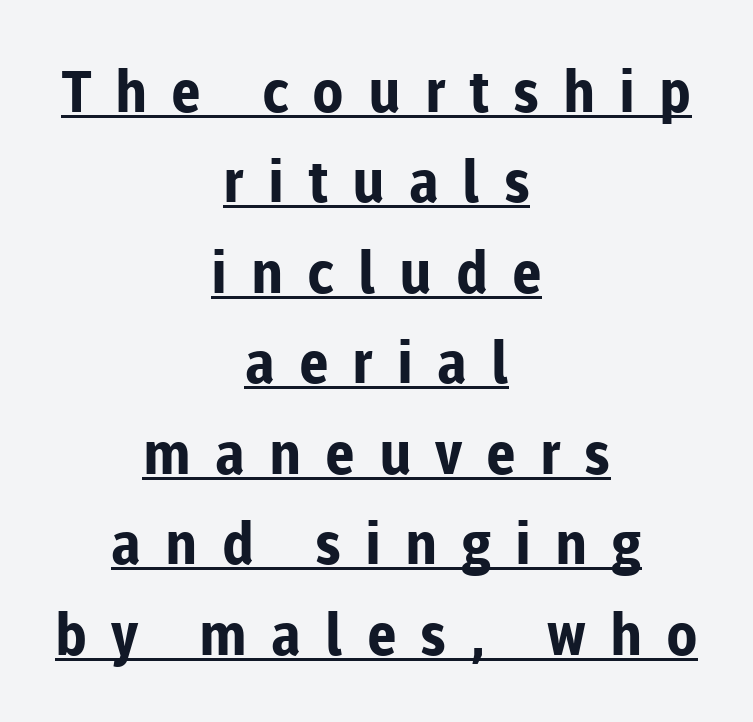
The image shows 58 px bold sans-serif type, upright; set centered, normal line spacing (1.56x), unusually wide letter spacing (+0.41 em), underlined; low stroke contrast and a medium x-height.
